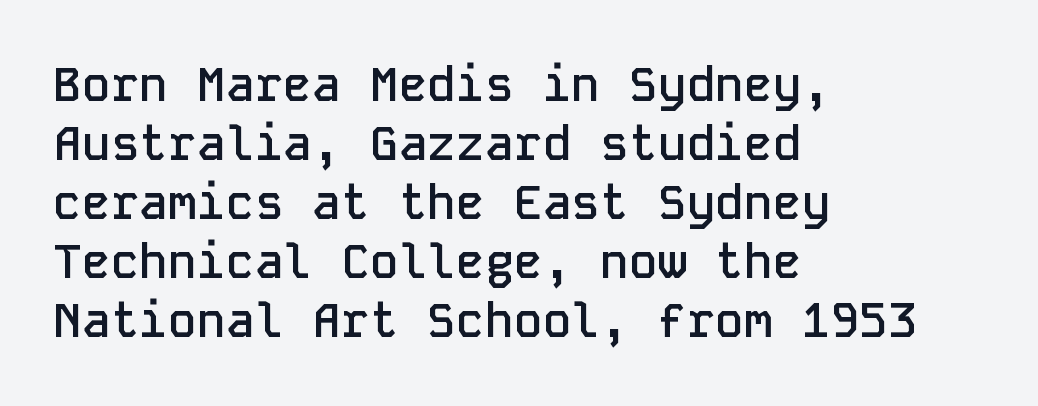
{"serif": "no", "italic": "no", "bold": "semi", "weight": "semibold", "width": "normal", "stroke_contrast": "low", "x_height": "medium", "monospaced": "yes", "underline": "no", "align": "left", "line_spacing_ratio": 1.23, "letter_spacing": "normal", "letter_spacing_em": 0.0, "glyph_px": 48}
